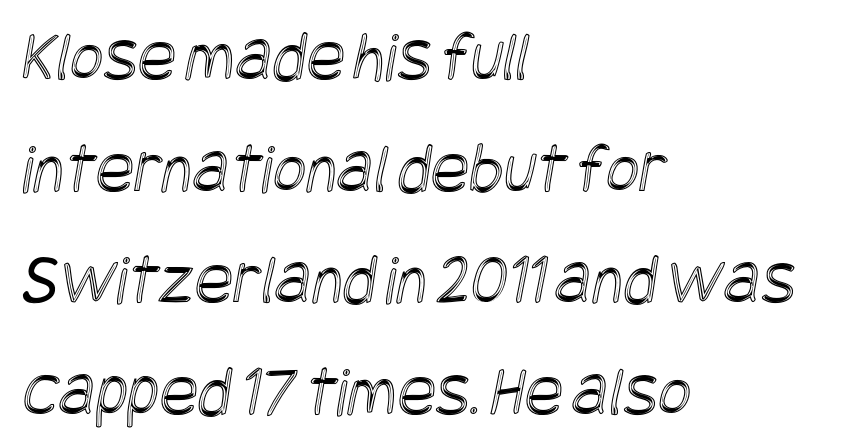
Q: Is the text underlined? A: No.
Q: How is the paragraph aligned? A: Left-aligned.
Q: Is the spacing between letters normal or unusually wide? A: Normal.
Q: Is the spacing between lines tight, normal or loose? A: Normal.
Q: Width (condensed, normal, or wide)? A: Condensed.
Q: x-height? A: Large.
